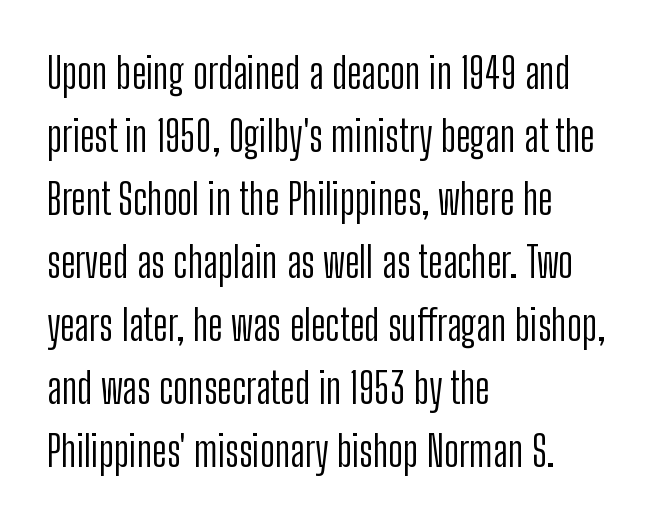
If you drew a line through each stem, it would be perfectly vertical. The line texture is even and compact thanks to regular tracking. Honestly, the row spacing looks completely unremarkable. Classification — sans serif.
